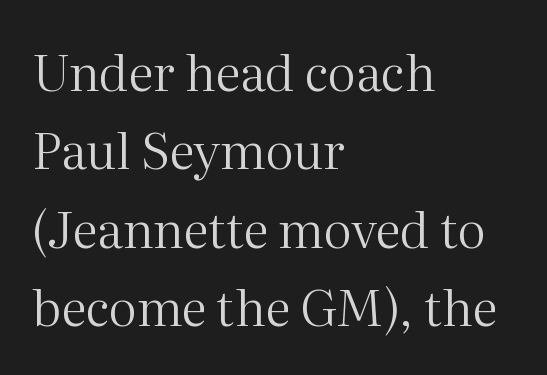
Q: Is the text bold? A: No.
Q: Is the text italic (slanted)? A: No, it is upright.
Q: Is the typeface a serif or a sans-serif typeface? A: Serif.
Q: Is the text underlined? A: No.
Q: How is the paragraph aligned? A: Left-aligned.
Q: Is the spacing between letters normal or unusually wide? A: Normal.
Q: Is the spacing between lines tight, normal or loose? A: Normal.
Q: Width (condensed, normal, or wide)? A: Normal.
Q: Stroke contrast? A: Medium.
Q: x-height? A: Medium.
Q: Monospaced? A: No.
